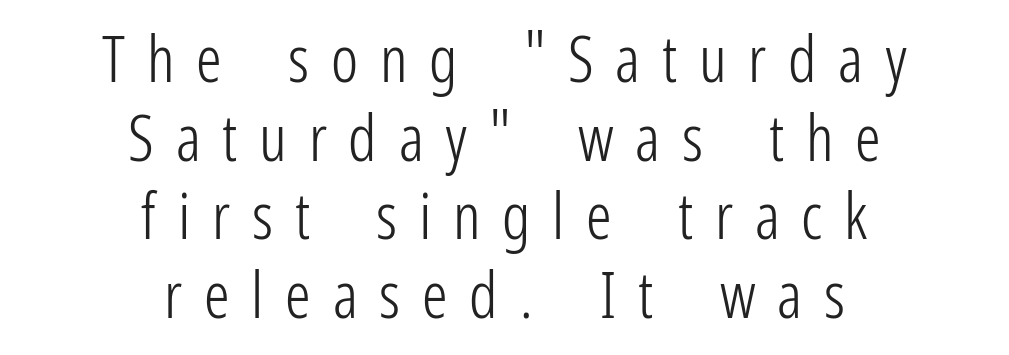
The image shows 64 px light, condensed sans-serif type, upright; set centered, line spacing 1.23x, unusually wide letter spacing (+0.34 em), not underlined; low stroke contrast and a medium x-height.
